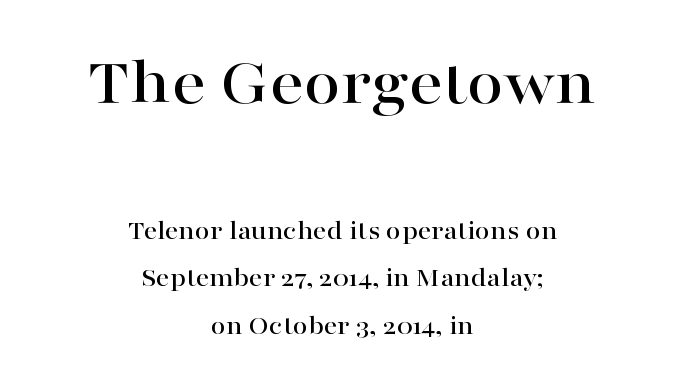
The image shows 67 px wide serif type, upright; set centered, line spacing 1.76x, normal letter spacing, not underlined; the first (top) block is 2.48x larger; high stroke contrast and a medium x-height.
